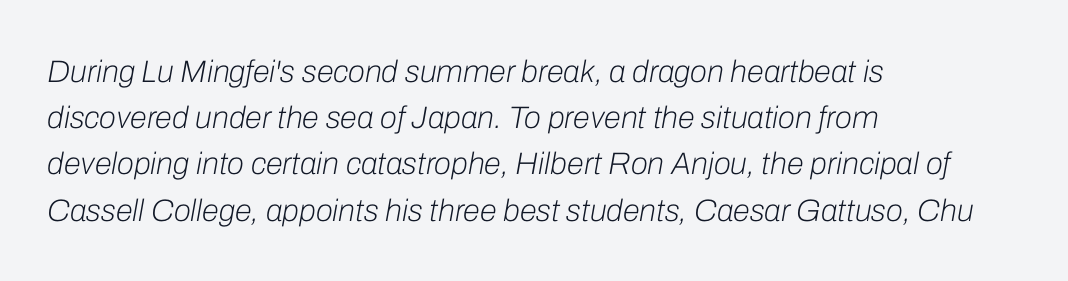
{"italic": "yes", "lean": "right", "slant_degrees": 10, "bold": "no", "weight": "light", "width": "normal", "stroke_contrast": "low", "x_height": "medium", "monospaced": "no", "underline": "no", "align": "left", "line_spacing": "normal", "line_spacing_ratio": 1.49, "letter_spacing": "normal", "letter_spacing_em": 0.0, "glyph_px": 31}
